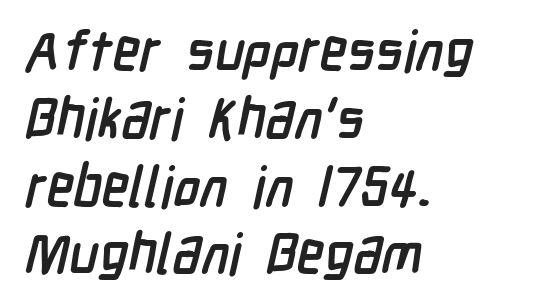
Q: Is the text bold? A: Yes.
Q: Is the typeface a serif or a sans-serif typeface? A: Sans-serif.
Q: Is the text underlined? A: No.
Q: How is the paragraph aligned? A: Left-aligned.
Q: Is the spacing between letters normal or unusually wide? A: Normal.
Q: Width (condensed, normal, or wide)? A: Condensed.
Q: Stroke contrast? A: Low.
Q: x-height? A: Medium.
Q: Monospaced? A: No.
